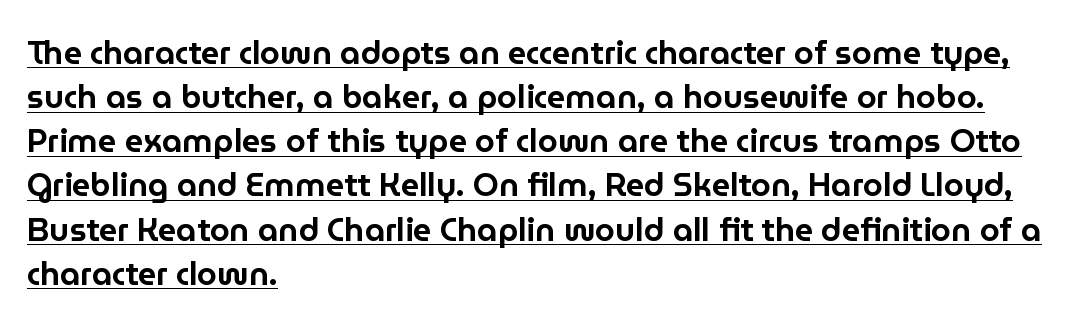
Q: Is the text italic (slanted)? A: No, it is upright.
Q: Is the typeface a serif or a sans-serif typeface? A: Sans-serif.
Q: Is the text underlined? A: Yes.
Q: How is the paragraph aligned? A: Left-aligned.
Q: Is the spacing between letters normal or unusually wide? A: Normal.
Q: Is the spacing between lines tight, normal or loose? A: Normal.
Q: Width (condensed, normal, or wide)? A: Normal.
Q: Stroke contrast? A: Low.
Q: x-height? A: Medium.
Q: Monospaced? A: No.
